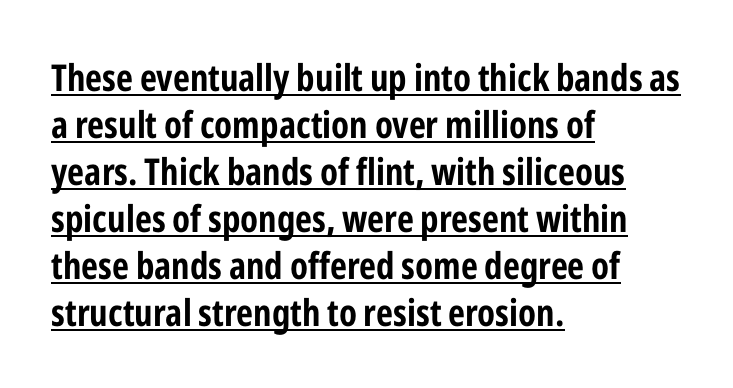
Q: Is the text bold? A: Yes.
Q: Is the text italic (slanted)? A: No, it is upright.
Q: Is the typeface a serif or a sans-serif typeface? A: Sans-serif.
Q: Is the text underlined? A: Yes.
Q: How is the paragraph aligned? A: Left-aligned.
Q: Is the spacing between letters normal or unusually wide? A: Normal.
Q: Is the spacing between lines tight, normal or loose? A: Normal.
Q: Width (condensed, normal, or wide)? A: Condensed.
Q: Stroke contrast? A: Low.
Q: x-height? A: Medium.
Q: Monospaced? A: No.
